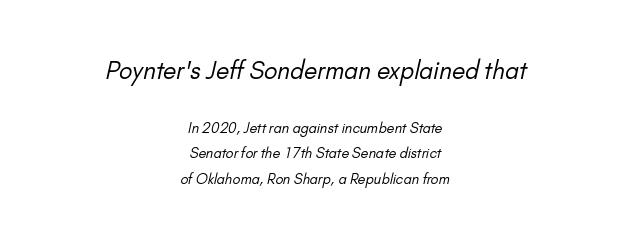
These lines stack symmetrically, like a column narrowing and widening about its center. In this sample the first text group is rendered at the bigger scale. Caption: face not bold, strokes unweighted. Observe the ordinary spacing: letters are neighbours, not strangers.
